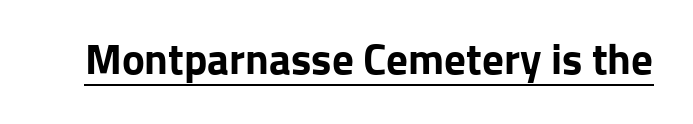
{"serif": "no", "italic": "no", "bold": "yes", "weight": "bold", "width": "normal", "stroke_contrast": "low", "x_height": "medium", "monospaced": "no", "underline": "yes", "letter_spacing": "normal", "letter_spacing_em": 0.0, "glyph_px": 43}
